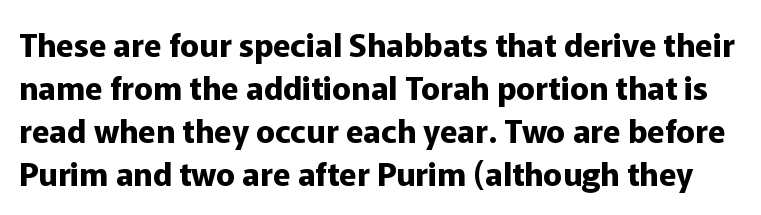
Q: Is the text bold? A: Yes.
Q: Is the text italic (slanted)? A: No, it is upright.
Q: Is the typeface a serif or a sans-serif typeface? A: Sans-serif.
Q: Is the text underlined? A: No.
Q: Is the spacing between letters normal or unusually wide? A: Normal.
Q: Is the spacing between lines tight, normal or loose? A: Normal.
Q: Width (condensed, normal, or wide)? A: Normal.
Q: Stroke contrast? A: Low.
Q: x-height? A: Medium.
Q: Monospaced? A: No.
